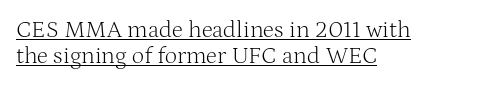
If you drew a ruler down the left edge, every line would touch it. This sample uses an upright cut, with every glyph sitting square on the baseline. Successive baselines arrive quickly, one right under another. No extra tracking has been applied to these lines. A light-to-regular cut is what we see here. Notice how a bar underscores the lettering throughout.
